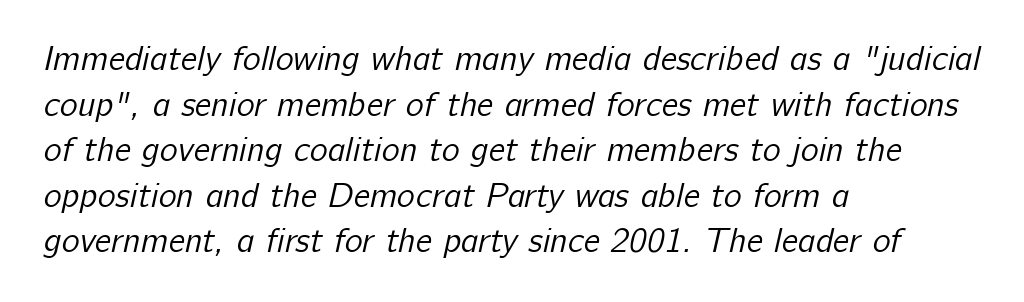
Q: Is the text bold? A: No.
Q: Is the typeface a serif or a sans-serif typeface? A: Sans-serif.
Q: Is the text underlined? A: No.
Q: How is the paragraph aligned? A: Left-aligned.
Q: Is the spacing between letters normal or unusually wide? A: Normal.
Q: Is the spacing between lines tight, normal or loose? A: Normal.
Q: Width (condensed, normal, or wide)? A: Normal.
Q: Stroke contrast? A: Low.
Q: x-height? A: Medium.
Q: Monospaced? A: No.
